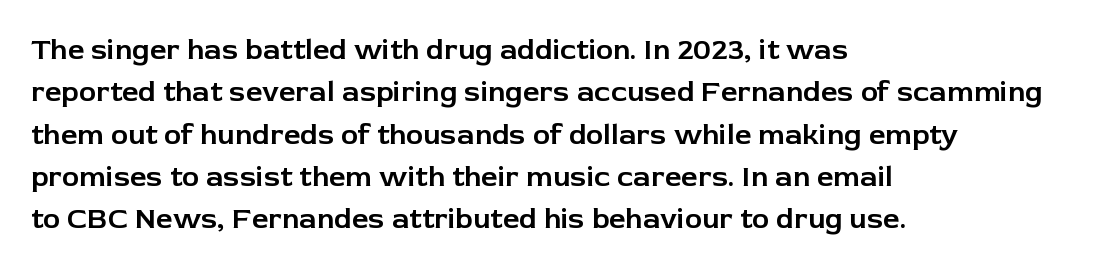
The image shows 29 px sans-serif type, upright; set left-aligned, normal line spacing (1.46x), normal letter spacing, not underlined; low stroke contrast and a medium x-height.
